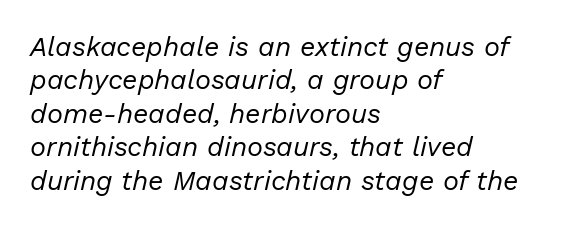
These lines keep a tight, regular rhythm from letter to letter. Italic? Definitely — the glyphs are oblique. On a weight scale, this lands at 450 or below. In CSS terms this would be text-align: left.
